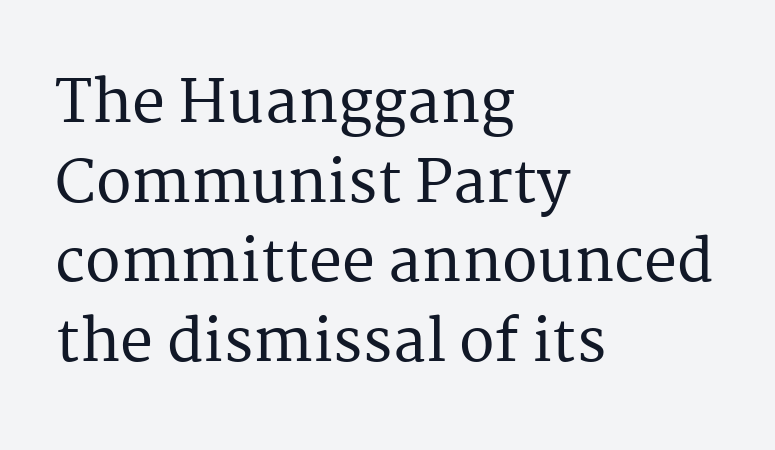
The image shows 59 px serif type, upright; set left-aligned, normal line spacing (1.35x), normal letter spacing, not underlined; medium stroke contrast and a medium x-height.
